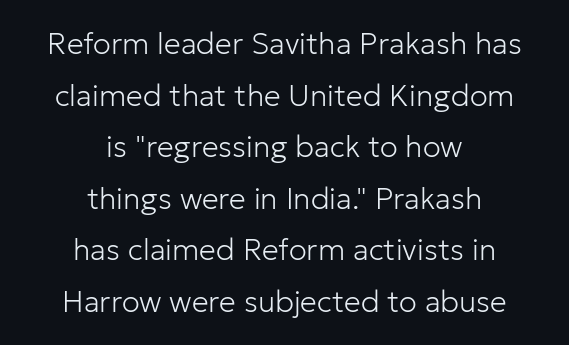
Q: Is the text bold? A: No.
Q: Is the text italic (slanted)? A: No, it is upright.
Q: Is the typeface a serif or a sans-serif typeface? A: Sans-serif.
Q: Is the text underlined? A: No.
Q: How is the paragraph aligned? A: Centered.
Q: Is the spacing between letters normal or unusually wide? A: Normal.
Q: Width (condensed, normal, or wide)? A: Normal.
Q: Stroke contrast? A: Low.
Q: x-height? A: Medium.
Q: Monospaced? A: No.
